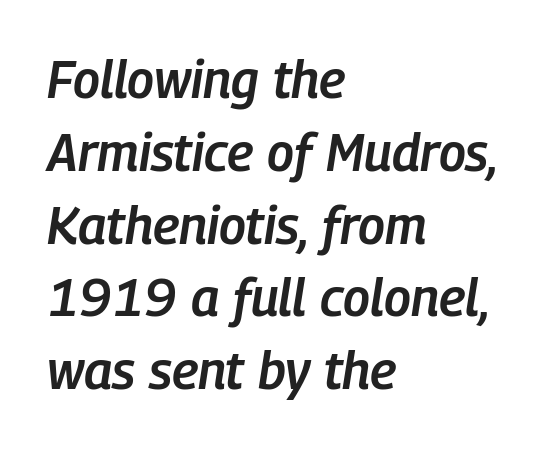
Words float on clear page, feet unadorned. The face used here is a semibold: visibly heavier than regular, lighter than bold. Observe the ordinary spacing: letters are neighbours, not strangers. A classic flush-left, rag-right setting is used for this passage.
